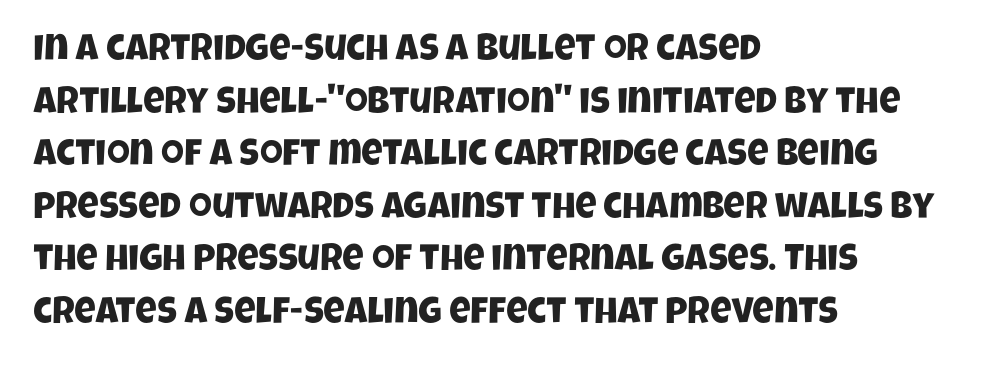
The image shows 37 px condensed sans-serif type; set left-aligned, normal line spacing (1.42x), normal letter spacing, not underlined; low stroke contrast and a large x-height.
